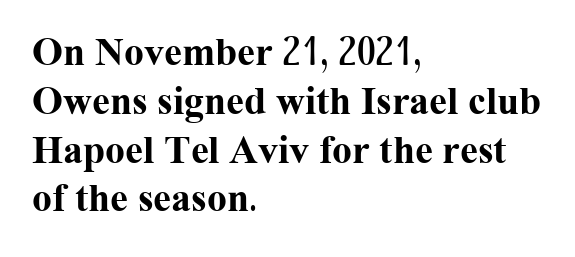
{"serif": "yes", "italic": "no", "bold": "yes", "weight": "bold", "width": "normal", "stroke_contrast": "medium", "x_height": "medium", "monospaced": "no", "underline": "no", "align": "left", "line_spacing_ratio": 1.22, "letter_spacing": "normal", "letter_spacing_em": 0.0, "glyph_px": 40}
